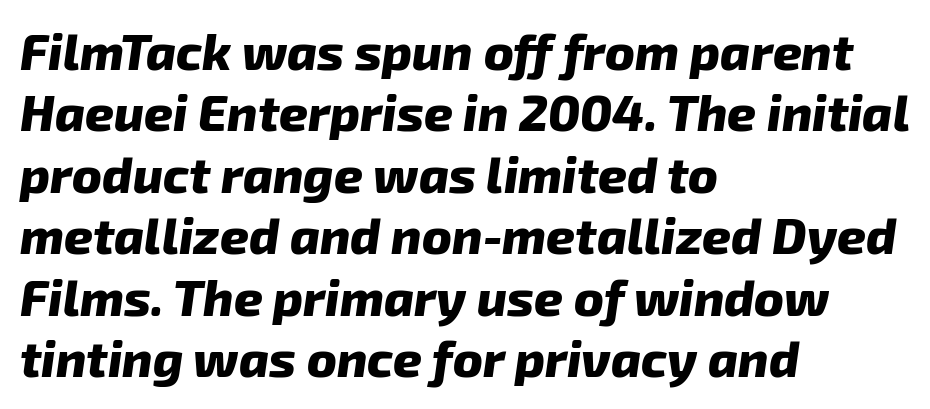
Students, note that the glyphs here touch the page at normal intervals. Teacher's note: observe the even left margin — that is flush-left alignment. Every character sits at an angle, as italics do. Note the varied advance widths — an 'i' is clearly narrower than an 'm'. Strong, thick strokes mark this as bold type.
